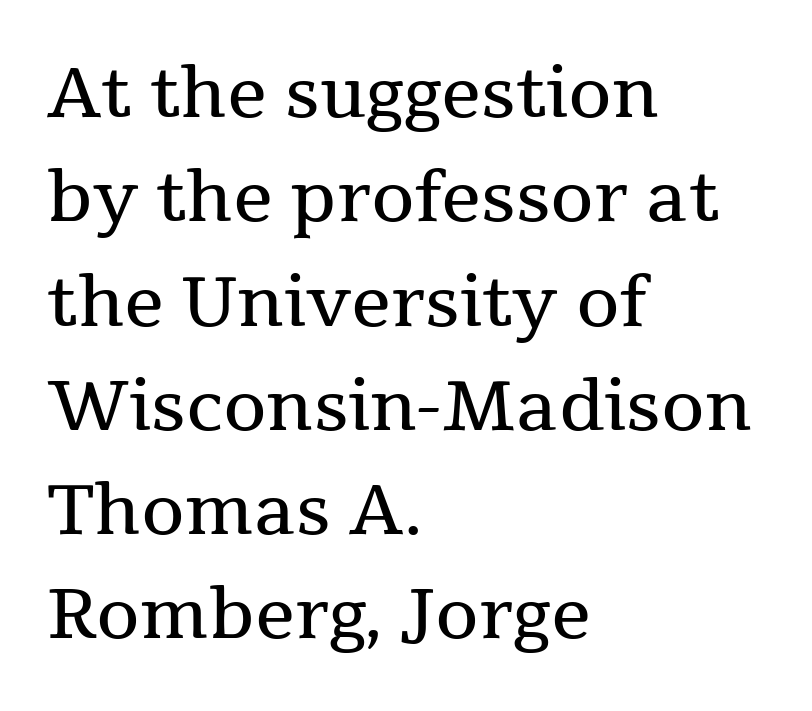
Q: Is the text bold? A: No.
Q: Is the text italic (slanted)? A: No, it is upright.
Q: Is the typeface a serif or a sans-serif typeface? A: Serif.
Q: Is the text underlined? A: No.
Q: How is the paragraph aligned? A: Left-aligned.
Q: Is the spacing between letters normal or unusually wide? A: Normal.
Q: Is the spacing between lines tight, normal or loose? A: Normal.
Q: Width (condensed, normal, or wide)? A: Normal.
Q: Stroke contrast? A: Medium.
Q: x-height? A: Medium.
Q: Monospaced? A: No.
